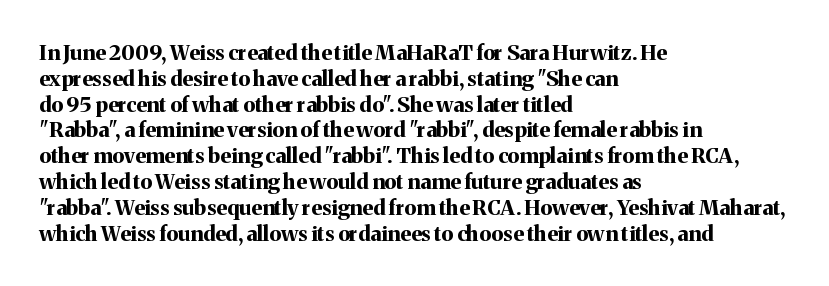
The letters stand upright; this is a roman face. Every row of glyphs begins at an identical x-position on the left. Between one letter and the next there's only the usual sliver of space. Caption: bold face, heavy strokes.
